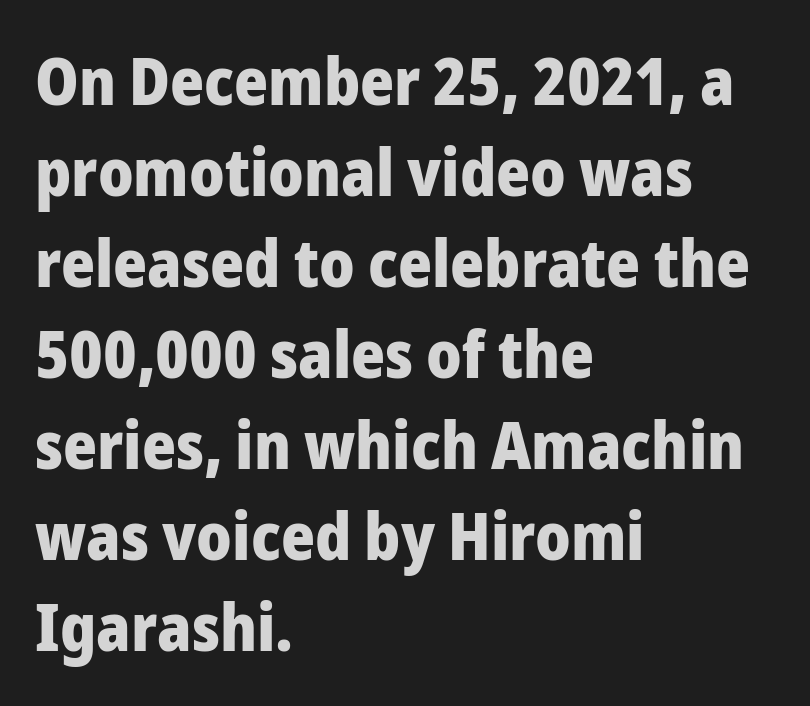
{"serif": "no", "italic": "no", "bold": "yes", "weight": "heavy", "width": "normal", "stroke_contrast": "low", "x_height": "medium", "monospaced": "no", "underline": "no", "align": "left", "line_spacing": "normal", "line_spacing_ratio": 1.4, "letter_spacing": "normal", "letter_spacing_em": 0.0, "glyph_px": 65}
